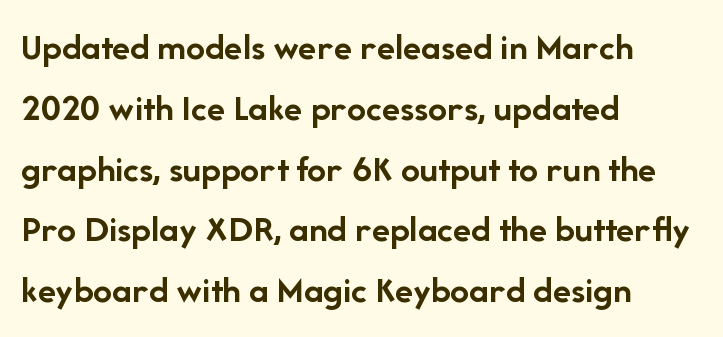
The image shows 38 px semibold sans-serif type, upright; set left-aligned, normal line spacing (1.6x), normal letter spacing, not underlined; low stroke contrast and a medium x-height.
